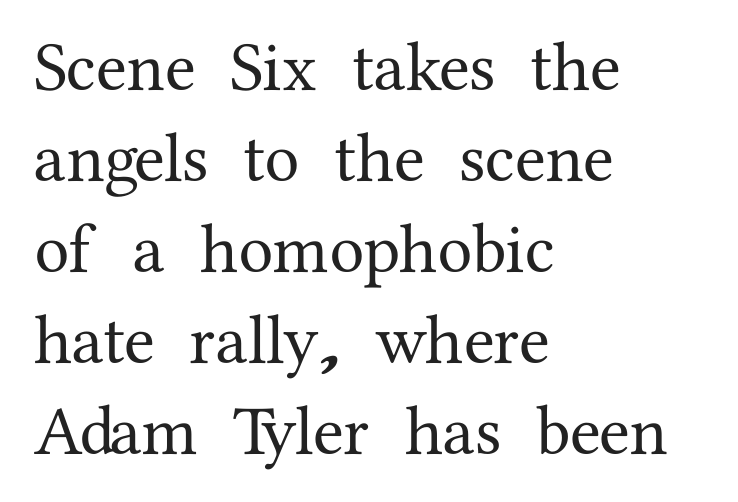
Q: Is the text italic (slanted)? A: No, it is upright.
Q: Is the typeface a serif or a sans-serif typeface? A: Serif.
Q: Is the text underlined? A: No.
Q: How is the paragraph aligned? A: Left-aligned.
Q: Is the spacing between letters normal or unusually wide? A: Normal.
Q: Is the spacing between lines tight, normal or loose? A: Normal.
Q: Width (condensed, normal, or wide)? A: Normal.
Q: Stroke contrast? A: Medium.
Q: x-height? A: Medium.
Q: Monospaced? A: No.
